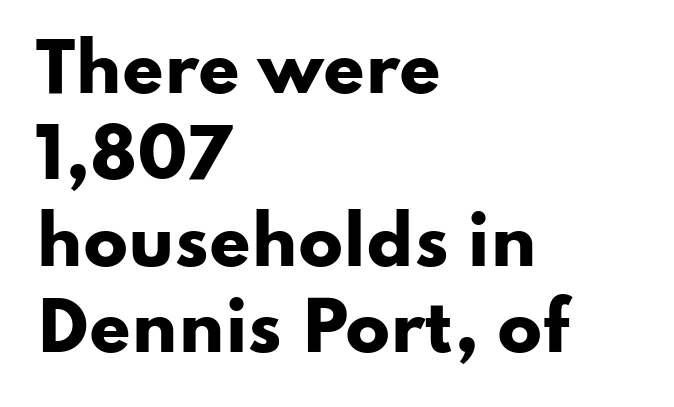
Q: Is the text bold? A: Yes.
Q: Is the text italic (slanted)? A: No, it is upright.
Q: Is the typeface a serif or a sans-serif typeface? A: Sans-serif.
Q: Is the text underlined? A: No.
Q: How is the paragraph aligned? A: Left-aligned.
Q: Is the spacing between letters normal or unusually wide? A: Normal.
Q: Is the spacing between lines tight, normal or loose? A: Normal.
Q: Width (condensed, normal, or wide)? A: Wide.
Q: Stroke contrast? A: Low.
Q: x-height? A: Small.
Q: Monospaced? A: No.
